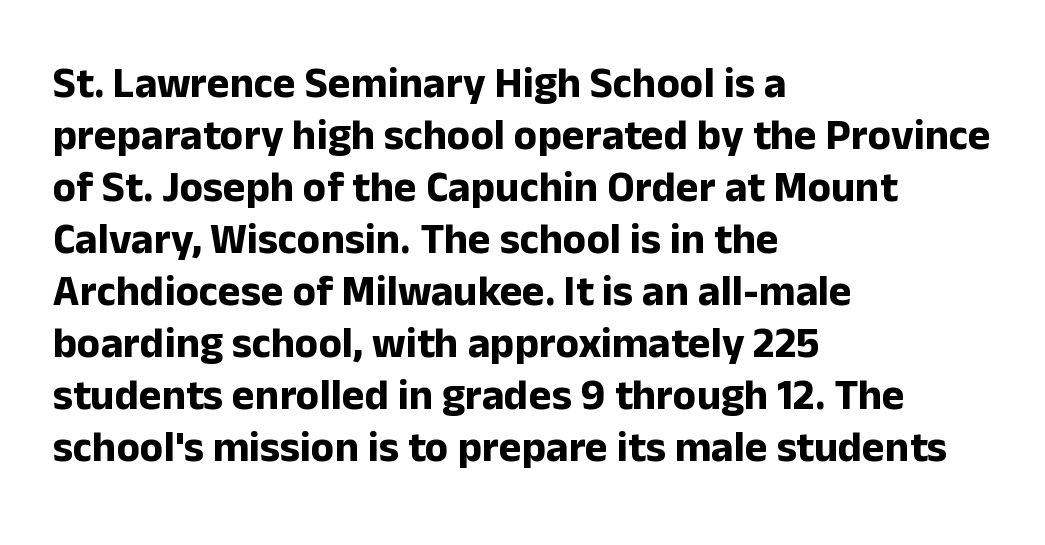
{"serif": "no", "italic": "no", "bold": "yes", "weight": "bold", "width": "normal", "stroke_contrast": "low", "x_height": "medium", "monospaced": "no", "underline": "no", "align": "left", "line_spacing_ratio": 1.21, "letter_spacing": "normal", "letter_spacing_em": 0.0, "glyph_px": 43}
